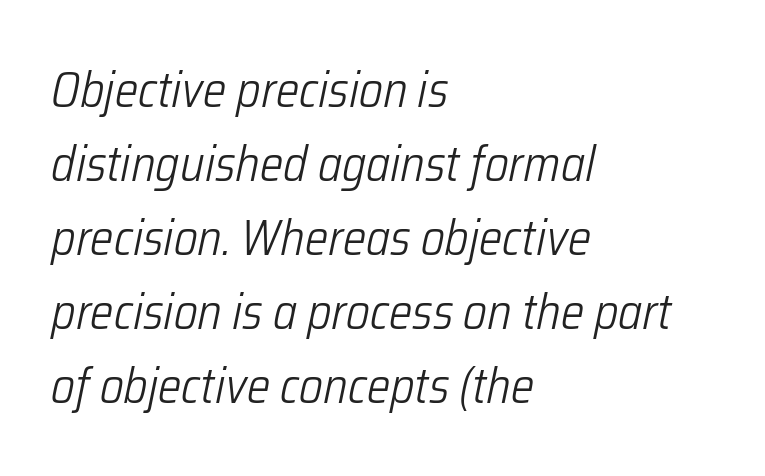
Do the characters align in a grid? No, the font is proportional. The face used here has a pronounced slope to its letters. The lines in this sample share a left origin and differ only in where they stop. The words here are not underlined. Weight class: somewhere from thin through regular. Look at the tracking — it's just the regular setting, nothing added.
